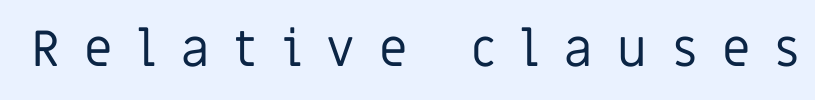
These glyphs show unthickened strokes, regular width or finer. Proportional: the letters do not fall into vertical columns. The horizontal fit of the characters is loose and conspicuously gappy. Characters remain perfectly vertical along every line. The designer went with a sans here, leaving each stem footless.
